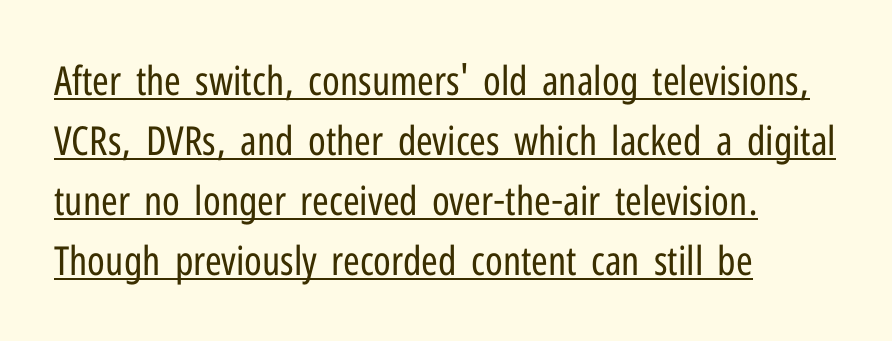
Each letter keeps its own natural width here, so spacing adapts to shape. The letterforms sit shoulder to shoulder at normal distance. The face used here appears with an underline applied. The weight would be labelled regular, book, light, or lighter still. This rendering employs a face without finishing strokes, i.e., a sans-serif. Leading matches the norm, producing a regular column.
